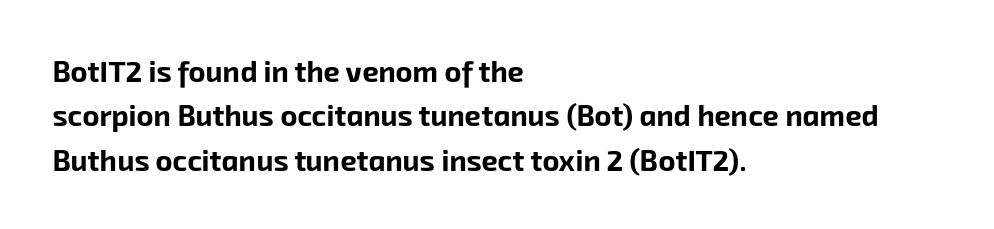
The image shows 29 px bold sans-serif type; set left-aligned, normal line spacing (1.53x), normal letter spacing, not underlined; low stroke contrast and a medium x-height.
